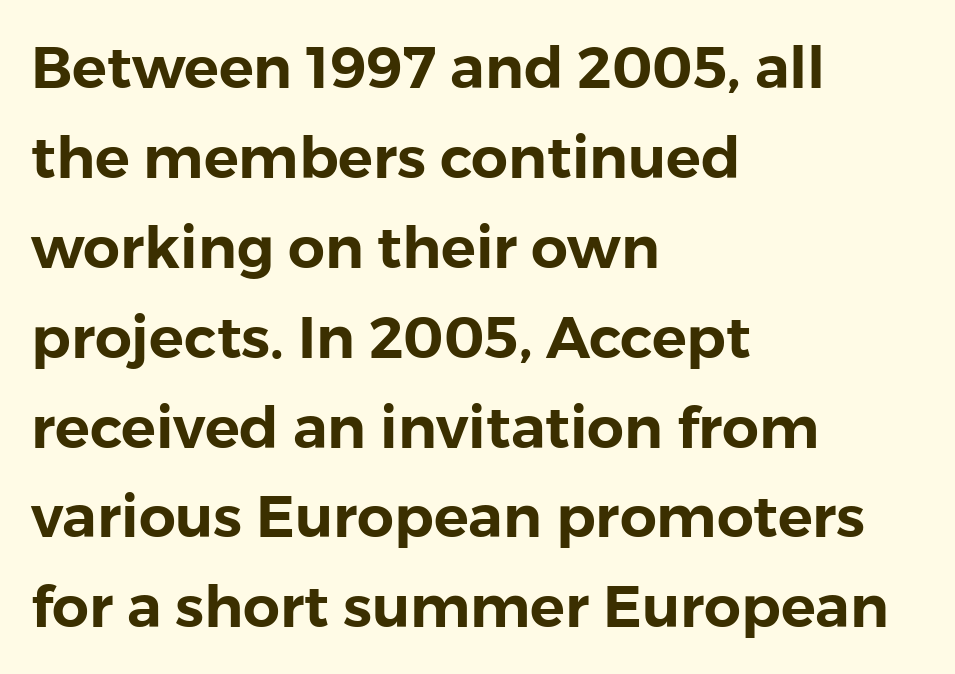
The letters advance in unequal steps, a hallmark of proportional type. The rendering uses a moderate line-height, typical for paragraphs. The designer went with a sans here, leaving each stem footless. Rule under the text: the space is simply empty.
